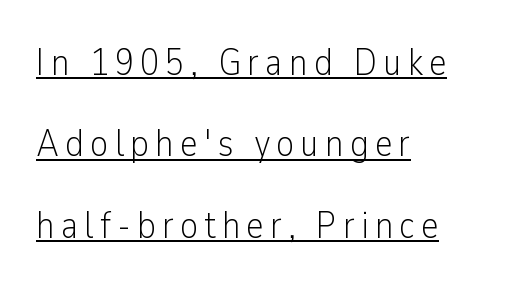
{"serif": "no", "italic": "no", "bold": "no", "weight": "light", "width": "condensed", "stroke_contrast": "low", "x_height": "medium", "monospaced": "no", "underline": "yes", "align": "left", "line_spacing": "loose", "line_spacing_ratio": 2.14, "glyph_px": 38}
